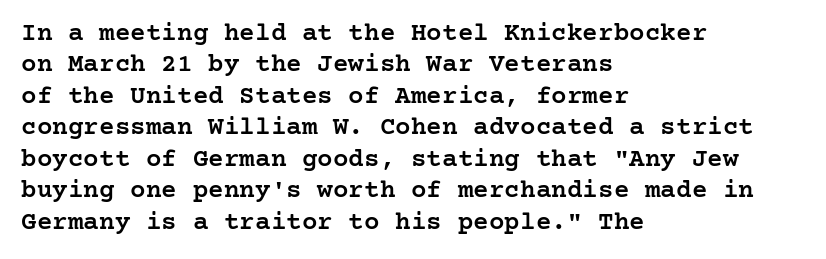
The image shows 26 px text type, upright; set left-aligned, line spacing 1.21x, normal letter spacing, not underlined.
